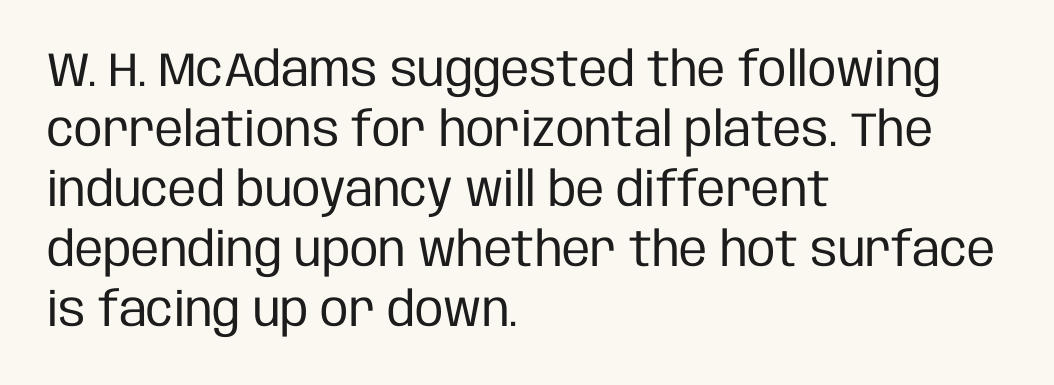
Successive baselines arrive at the customary interval. Each row of text sits above clean, open space. Nope, not italic — everything's standing straight. The rendering uses natural spacing where letterforms have individual widths. Examine the stroke ends and you'll find no serifs.
